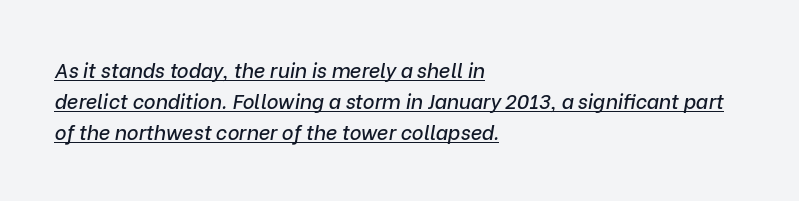
The gaps between neighbouring characters are ordinary and unremarkable. A rule runs beneath these lines of type. The font's italic variant was chosen for this text. What's the leading like? Ordinary, nothing unusual.
